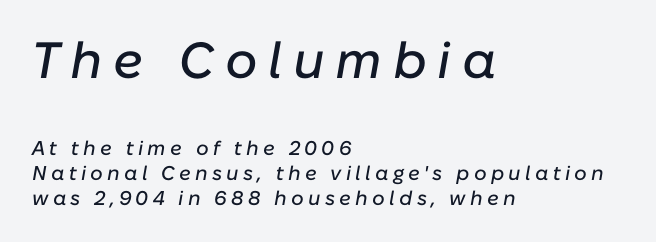
{"italic": "yes", "lean": "right", "slant_degrees": 10, "width": "normal", "stroke_contrast": "low", "x_height": "medium", "monospaced": "no", "underline": "no", "align": "left", "line_spacing": "normal", "line_spacing_ratio": 1.26, "letter_spacing": "wide", "letter_spacing_em": 0.21, "larger_block": "first", "size_ratio": 2.55, "glyph_px": 51}
